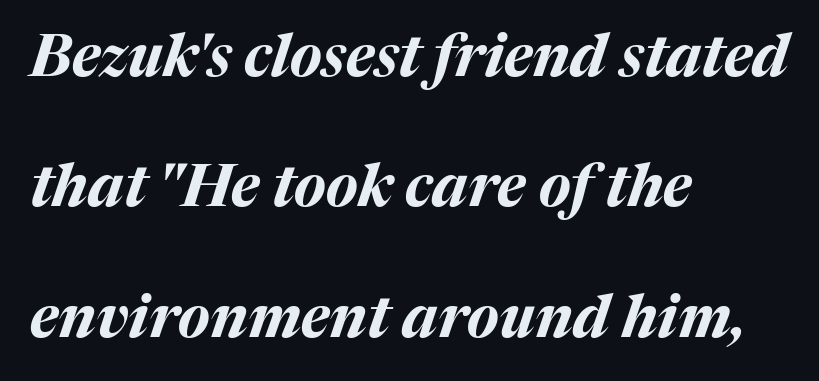
Q: Is the text bold? A: Yes.
Q: Is the text italic (slanted)? A: Yes, it leans right by about 17 degrees.
Q: Is the text underlined? A: No.
Q: How is the paragraph aligned? A: Left-aligned.
Q: Is the spacing between letters normal or unusually wide? A: Normal.
Q: Is the spacing between lines tight, normal or loose? A: Loose.
Q: Width (condensed, normal, or wide)? A: Normal.
Q: Stroke contrast? A: Medium.
Q: x-height? A: Medium.
Q: Monospaced? A: No.
